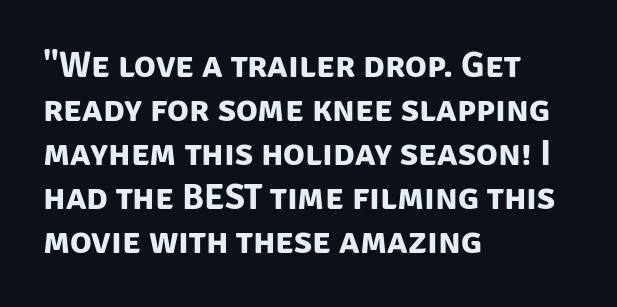
These lines carry a lot of weight — the face is fully bold. The setting favours the left margin, as ordinary paragraphs usually do. You could call the tracking neutral — neither tight nor loose. Looks like regular typesetting: each glyph gets only the width it needs. Glance below the letters and you will spot only blank space.
